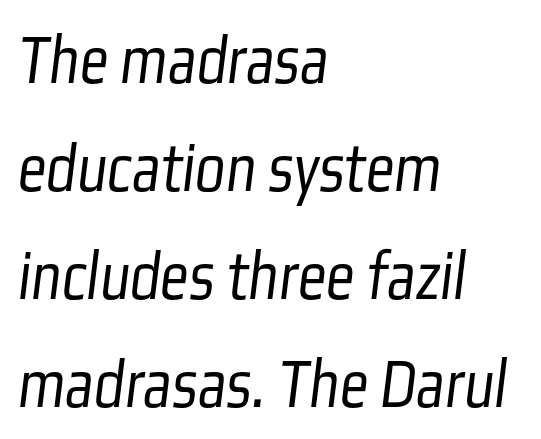
The image shows 71 px light, condensed sans-serif type; set left-aligned, normal line spacing (1.52x), normal letter spacing, not underlined; low stroke contrast and a medium x-height.
